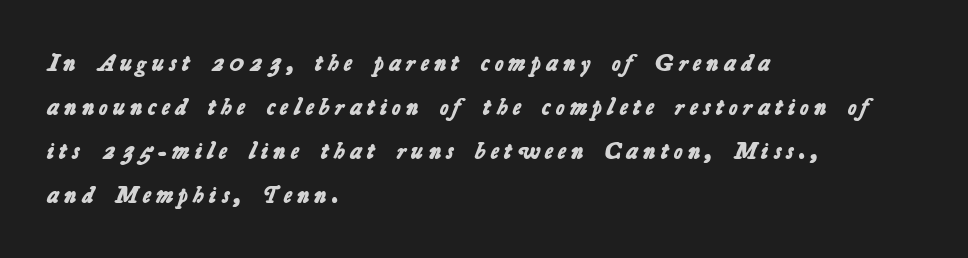
Q: Is the text bold? A: Yes.
Q: Is the text underlined? A: No.
Q: How is the paragraph aligned? A: Left-aligned.
Q: Is the spacing between letters normal or unusually wide? A: Unusually wide.
